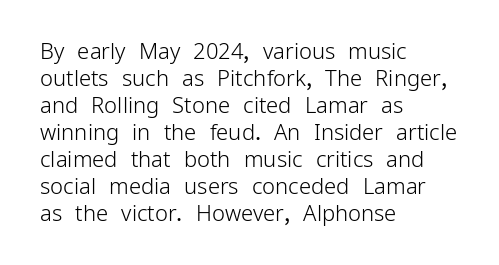
{"italic": "no", "bold": "no", "underline": "no", "align": "left", "line_spacing_ratio": 1.23, "letter_spacing": "normal", "letter_spacing_em": 0.0, "glyph_px": 22}
